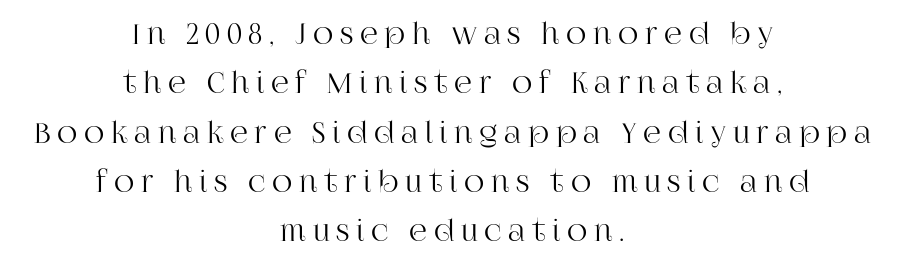
Q: Is the text italic (slanted)? A: No, it is upright.
Q: Is the typeface a serif or a sans-serif typeface? A: Serif.
Q: Is the text underlined? A: No.
Q: How is the paragraph aligned? A: Centered.
Q: Is the spacing between letters normal or unusually wide? A: Unusually wide.
Q: Width (condensed, normal, or wide)? A: Normal.
Q: Stroke contrast? A: High.
Q: x-height? A: Large.
Q: Monospaced? A: No.
